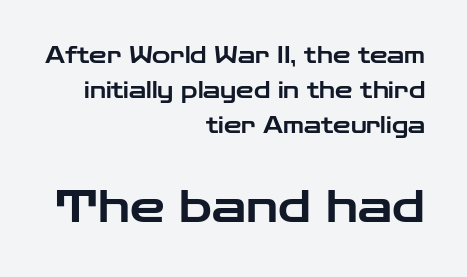
The image shows 44 px wide sans-serif type, upright; set right-aligned, normal line spacing (1.58x), normal letter spacing, not underlined; the second (bottom) block is 2.0x larger; low stroke contrast and a medium x-height.
